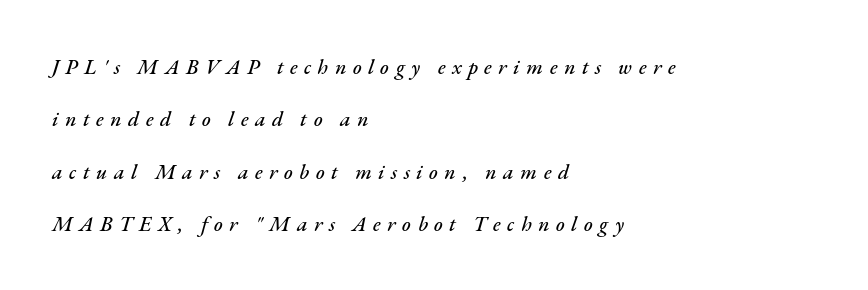
These lines are set flush left with a ragged right edge. Caption: expanded tracking, letters set apart. The glyphs are unaccompanied by any horizontal stroke below them. The face used here has a pronounced slope to its letters. The passage shown stacks its lines with a broad gap.
